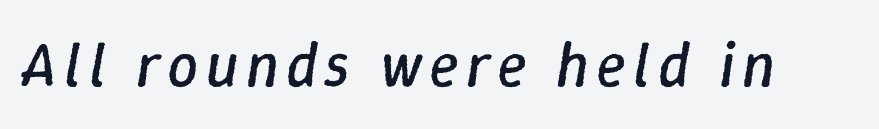
The image shows 62 px regular-weight type, italic (leaning right); set not underlined; low stroke contrast and a medium x-height.
